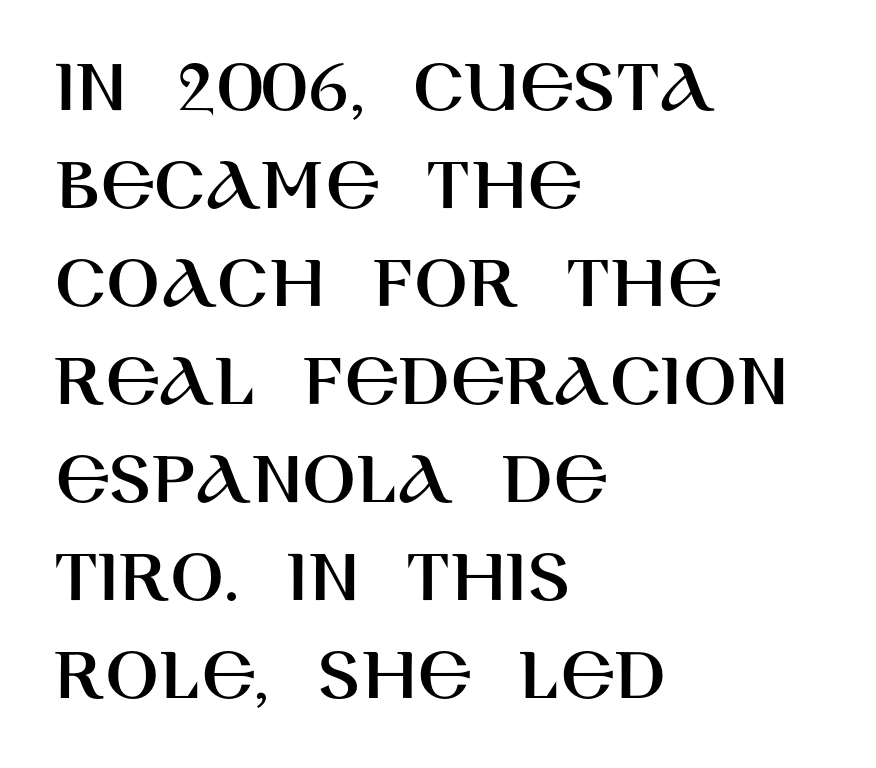
{"serif": "no", "italic": "no", "width": "normal", "stroke_contrast": "high", "x_height": "large", "monospaced": "no", "underline": "no", "align": "left", "line_spacing_ratio": 1.24, "letter_spacing": "normal", "letter_spacing_em": 0.0, "glyph_px": 79}
